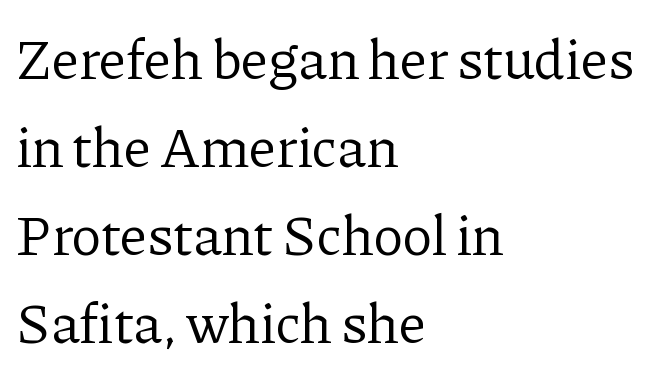
{"serif": "yes", "italic": "no", "bold": "no", "weight": "regular", "width": "normal", "stroke_contrast": "low", "x_height": "medium", "monospaced": "no", "underline": "no", "align": "left", "line_spacing": "normal", "line_spacing_ratio": 1.57, "letter_spacing": "normal", "letter_spacing_em": 0.0, "glyph_px": 56}
